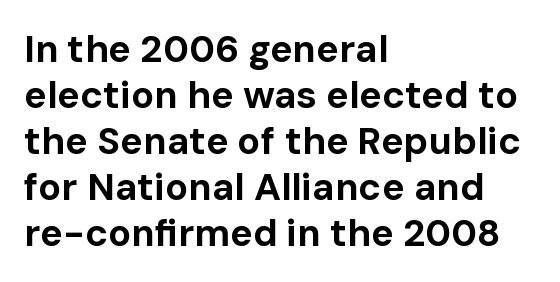
{"serif": "no", "italic": "no", "bold": "yes", "weight": "bold", "width": "normal", "stroke_contrast": "low", "x_height": "medium", "monospaced": "no", "underline": "no", "align": "left", "line_spacing_ratio": 1.21, "letter_spacing": "normal", "letter_spacing_em": 0.0, "glyph_px": 38}
